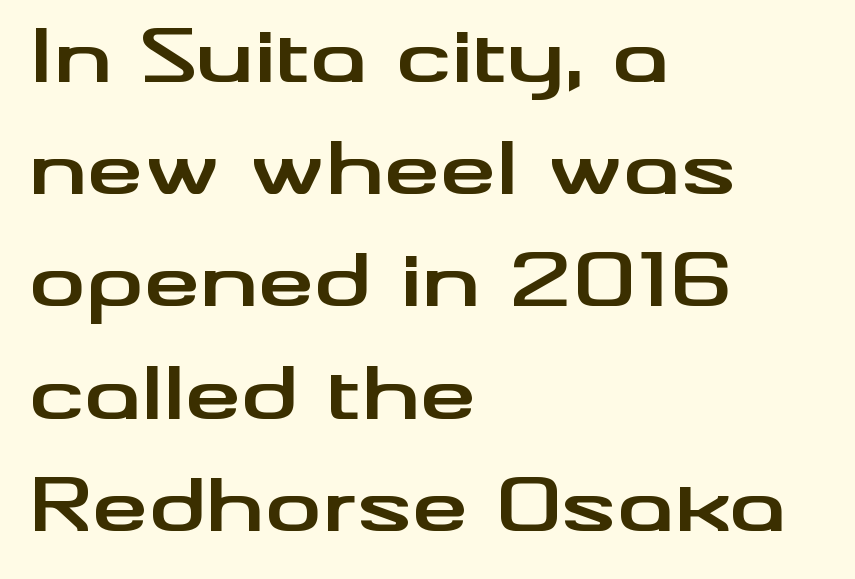
The zone under the glyphs is completely vacant. Line beginnings align vertically; line endings do not. Set as a true bold cut, around the 700 mark. A typesetter would call this leading conventional body-copy spacing. Examine the stroke ends and you'll find no serifs.
